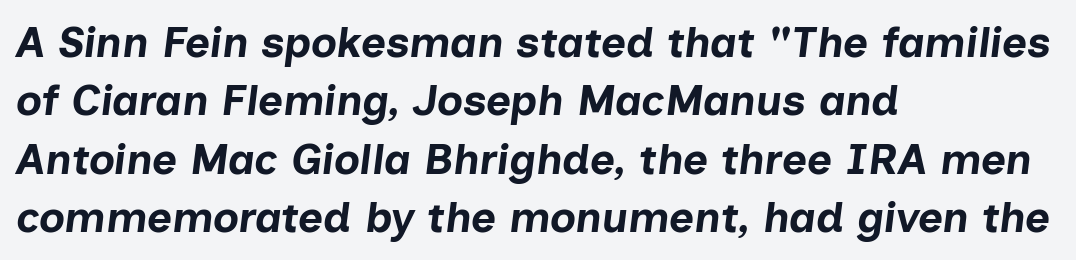
{"italic": "yes", "lean": "right", "slant_degrees": 7, "bold": "yes", "weight": "bold", "width": "normal", "stroke_contrast": "low", "x_height": "medium", "monospaced": "no", "underline": "no", "align": "left", "line_spacing": "normal", "line_spacing_ratio": 1.36, "letter_spacing": "normal", "letter_spacing_em": 0.0, "glyph_px": 43}
